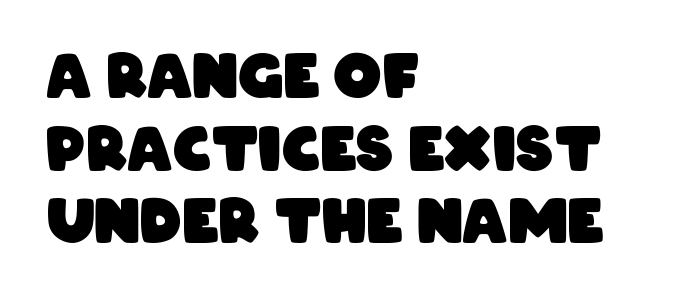
Only glyphs here, with clear space below each row. The text block is weighted toward the left margin, trailing off unevenly rightward. The font family rendered here belongs to the sans-serif group. Bold? Absolutely — the strokes are thick and heavy. The passage shown is typed in a proportional face where columns would drift. The horizontal fit of the characters is conventional and even.
